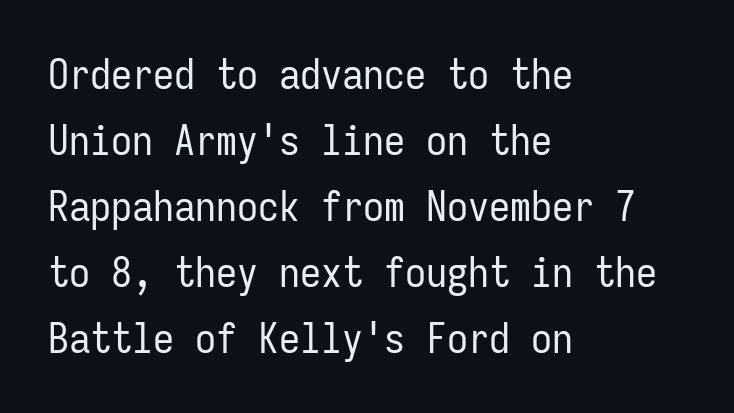
{"serif": "no", "italic": "no", "bold": "no", "weight": "regular", "width": "condensed", "stroke_contrast": "low", "x_height": "medium", "monospaced": "yes", "underline": "no", "align": "left", "line_spacing": "normal", "line_spacing_ratio": 1.57, "letter_spacing": "normal", "letter_spacing_em": 0.0, "glyph_px": 42}
